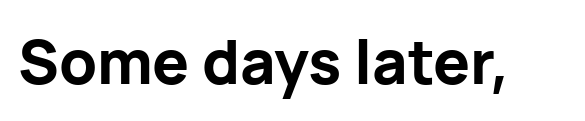
This sample uses plain, unmodified letter spacing. Bold? Absolutely — the strokes are thick and heavy. Note: no serifs on the glyphs. The type sits square on the baseline with zero lean. Plain, unruled lines of type.
